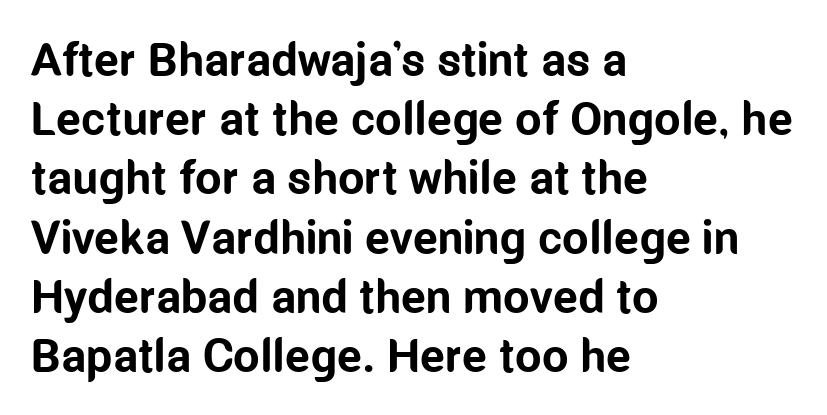
Q: Is the text bold? A: Yes.
Q: Is the text italic (slanted)? A: No, it is upright.
Q: Is the typeface a serif or a sans-serif typeface? A: Sans-serif.
Q: Is the text underlined? A: No.
Q: How is the paragraph aligned? A: Left-aligned.
Q: Is the spacing between letters normal or unusually wide? A: Normal.
Q: Is the spacing between lines tight, normal or loose? A: Normal.
Q: Width (condensed, normal, or wide)? A: Condensed.
Q: Stroke contrast? A: Low.
Q: x-height? A: Medium.
Q: Monospaced? A: No.
